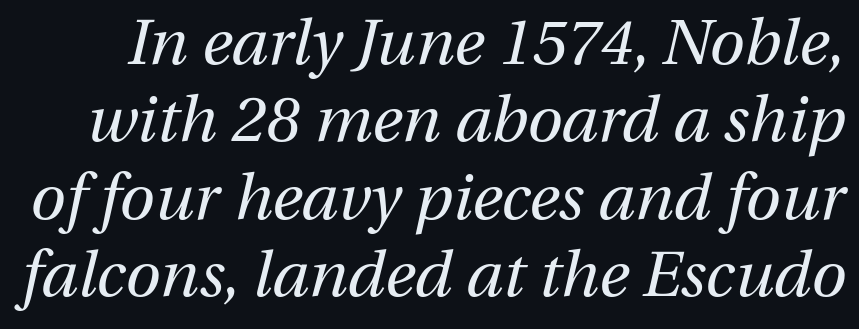
The image shows 64 px regular-weight type, italic (leaning right); set line spacing 1.21x, normal letter spacing, not underlined; medium stroke contrast and a medium x-height.
